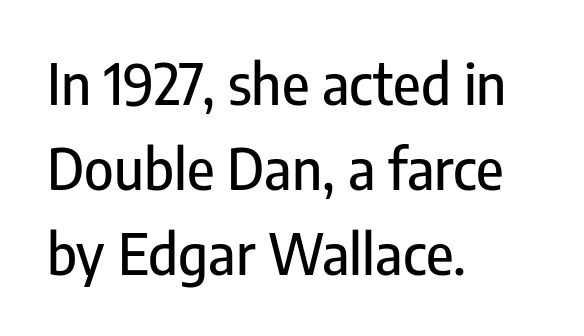
Q: Is the text italic (slanted)? A: No, it is upright.
Q: Is the typeface a serif or a sans-serif typeface? A: Sans-serif.
Q: Is the text underlined? A: No.
Q: How is the paragraph aligned? A: Left-aligned.
Q: Is the spacing between letters normal or unusually wide? A: Normal.
Q: Is the spacing between lines tight, normal or loose? A: Normal.
Q: Width (condensed, normal, or wide)? A: Condensed.
Q: Stroke contrast? A: Low.
Q: x-height? A: Medium.
Q: Monospaced? A: No.
